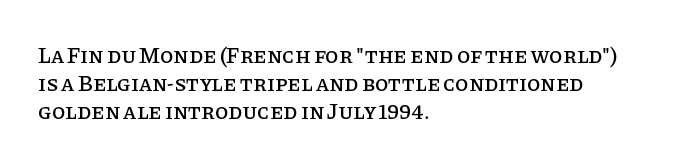
{"italic": "no", "underline": "no", "align": "left", "line_spacing": "normal", "line_spacing_ratio": 1.27, "letter_spacing": "normal", "letter_spacing_em": 0.0, "glyph_px": 22}
